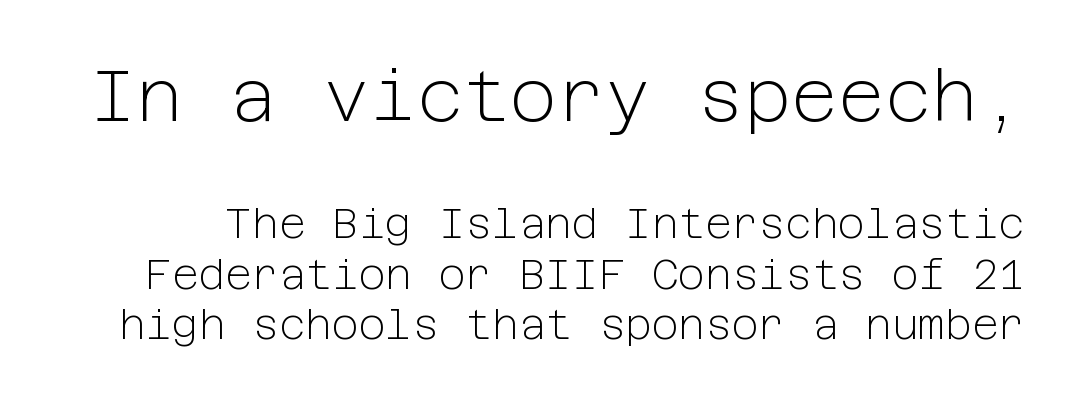
Between these two stacked blocks, the higher one wins on size. Is the stroke heavy? The answer is a plain regular-or-lighter. Each letter's strokes conclude bluntly, with no projecting serifs. Spacing between characters is what you'd get straight out of the box.
